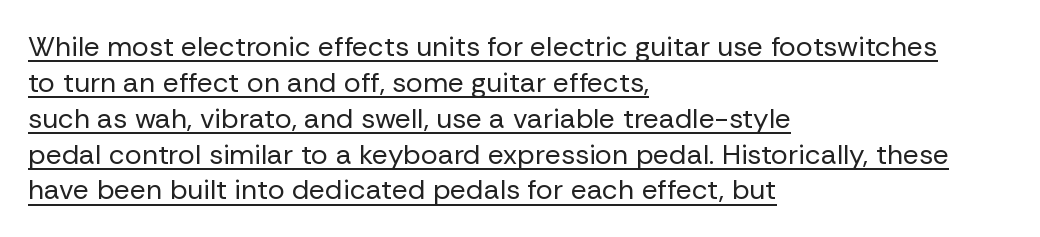
Q: Is the text bold? A: No.
Q: Is the text italic (slanted)? A: No, it is upright.
Q: Is the typeface a serif or a sans-serif typeface? A: Sans-serif.
Q: Is the text underlined? A: Yes.
Q: How is the paragraph aligned? A: Left-aligned.
Q: Is the spacing between letters normal or unusually wide? A: Normal.
Q: Is the spacing between lines tight, normal or loose? A: Normal.
Q: Width (condensed, normal, or wide)? A: Normal.
Q: Stroke contrast? A: Low.
Q: x-height? A: Medium.
Q: Monospaced? A: No.
